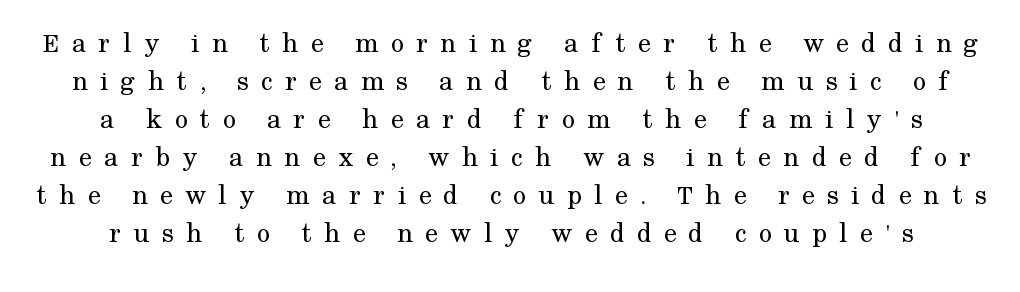
{"serif": "yes", "italic": "no", "bold": "no", "weight": "regular", "width": "normal", "stroke_contrast": "medium", "x_height": "medium", "monospaced": "no", "underline": "no", "line_spacing": "normal", "line_spacing_ratio": 1.31, "letter_spacing": "wide", "letter_spacing_em": 0.42, "glyph_px": 29}
